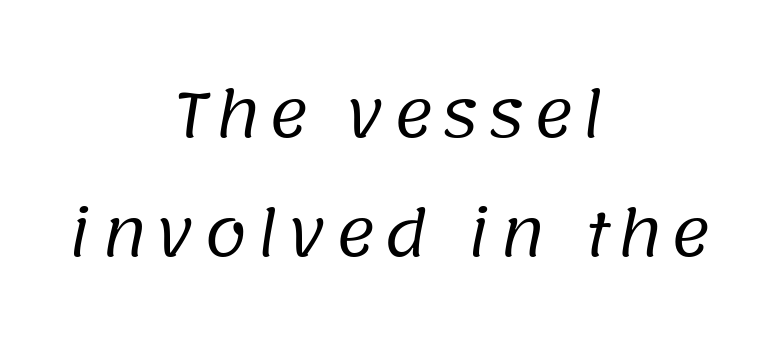
The image shows 62 px regular-weight sans-serif type; set centered, loose line spacing (1.92x), not underlined; low stroke contrast and a large x-height.
